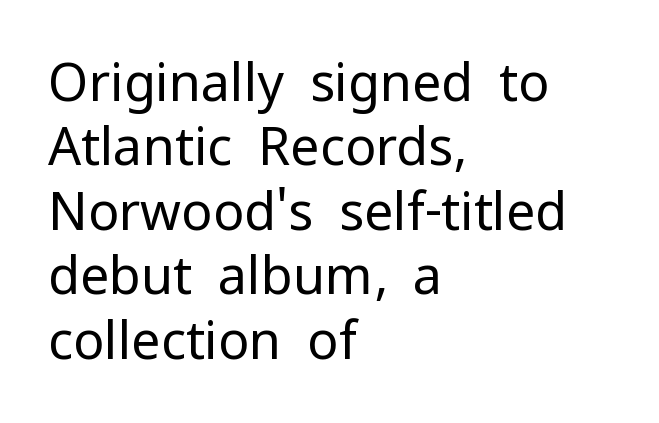
{"serif": "no", "italic": "no", "bold": "no", "weight": "regular", "width": "normal", "stroke_contrast": "low", "x_height": "medium", "monospaced": "no", "underline": "no", "align": "left", "line_spacing_ratio": 1.24, "letter_spacing": "normal", "letter_spacing_em": 0.0, "glyph_px": 52}
